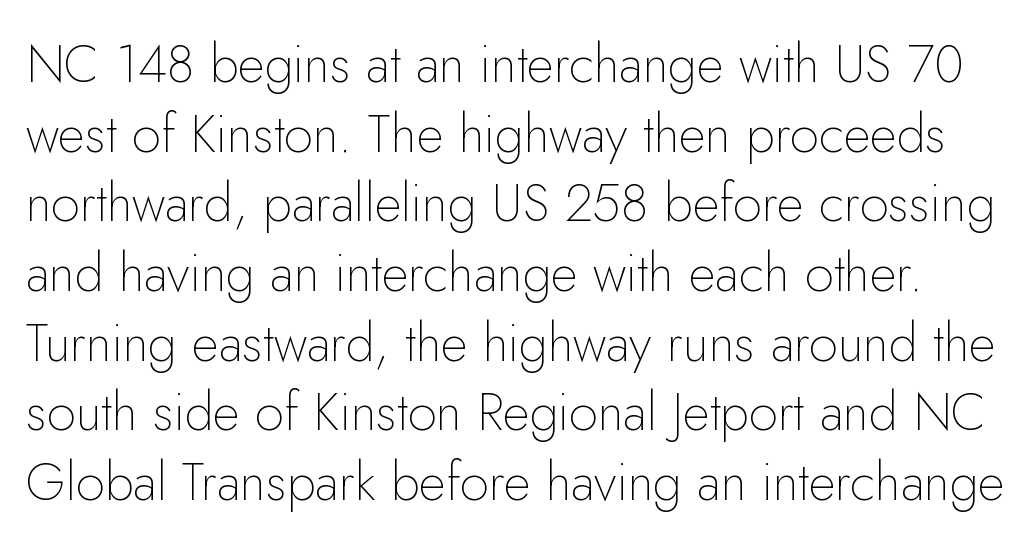
Q: Is the text bold? A: No.
Q: Is the text italic (slanted)? A: No, it is upright.
Q: Is the typeface a serif or a sans-serif typeface? A: Sans-serif.
Q: Is the text underlined? A: No.
Q: Is the spacing between letters normal or unusually wide? A: Normal.
Q: Is the spacing between lines tight, normal or loose? A: Normal.
Q: Width (condensed, normal, or wide)? A: Normal.
Q: Stroke contrast? A: Low.
Q: x-height? A: Small.
Q: Monospaced? A: No.
